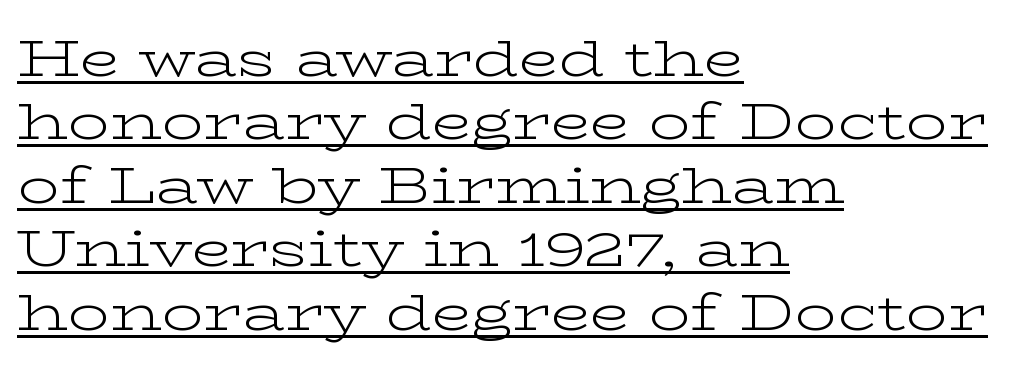
{"serif": "yes", "italic": "no", "bold": "no", "weight": "light", "width": "wide", "stroke_contrast": "low", "x_height": "medium", "monospaced": "no", "underline": "yes", "align": "left", "line_spacing_ratio": 1.22, "letter_spacing": "normal", "letter_spacing_em": 0.0, "glyph_px": 52}
